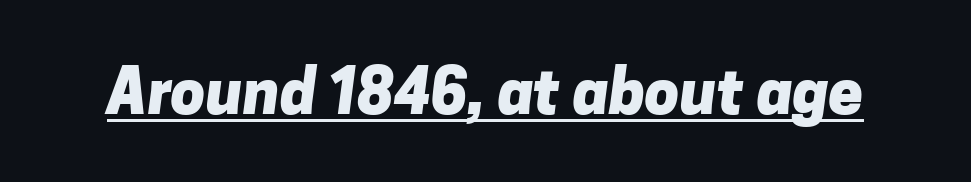
The image shows 62 px heavy sans-serif type; set normal letter spacing, underlined; low stroke contrast and a medium x-height.
